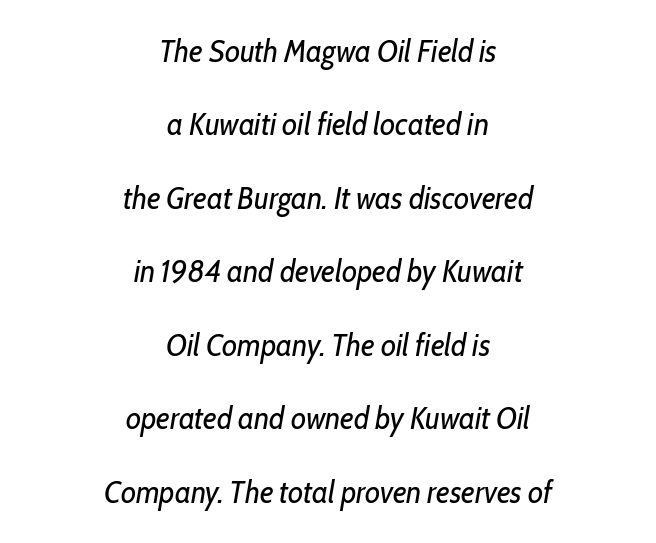
The font sits on the lighter half of the weight spectrum, regular included. Check the space under the baseline: it is left empty. Tall strokes in this sample are angled rather than plumb. Looks like regular typesetting: each glyph gets only the width it needs. Reading down the block, each line starts at a different indent, mirrored at its end. Quick note: interline space is abundant.
